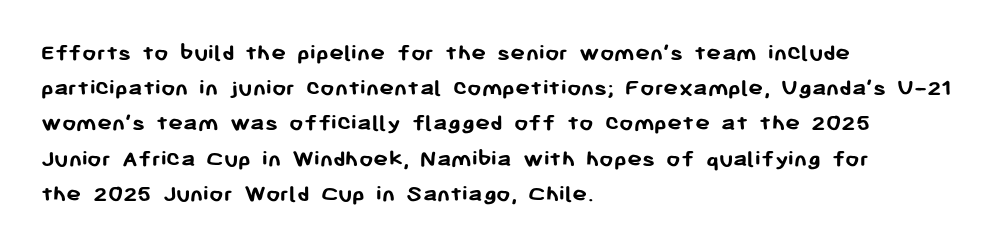
Q: Is the text bold? A: Yes.
Q: Is the text italic (slanted)? A: No, it is upright.
Q: Is the text underlined? A: No.
Q: How is the paragraph aligned? A: Left-aligned.
Q: Is the spacing between letters normal or unusually wide? A: Normal.
Q: Is the spacing between lines tight, normal or loose? A: Normal.
